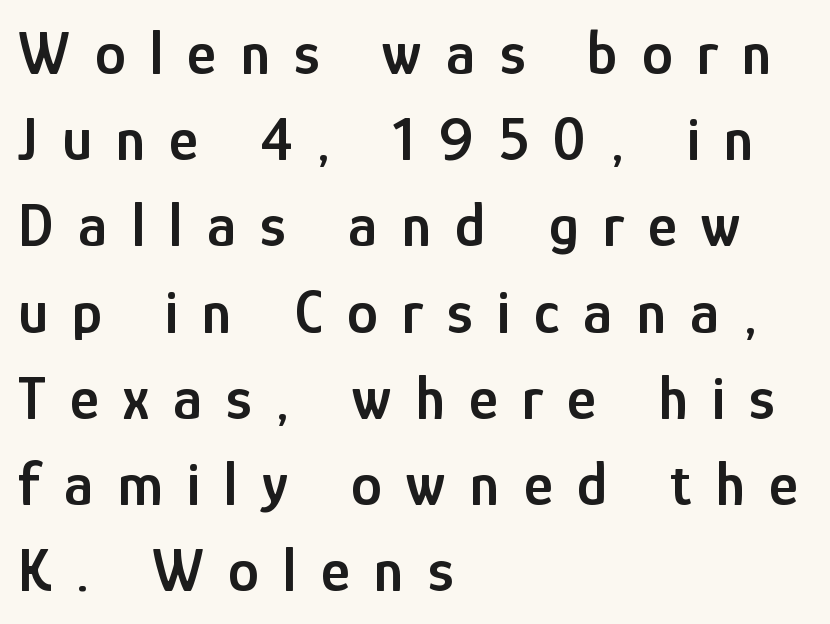
The image shows 62 px semibold, condensed sans-serif type, upright; set left-aligned, normal line spacing (1.39x), unusually wide letter spacing (+0.39 em), not underlined; low stroke contrast and a medium x-height.
